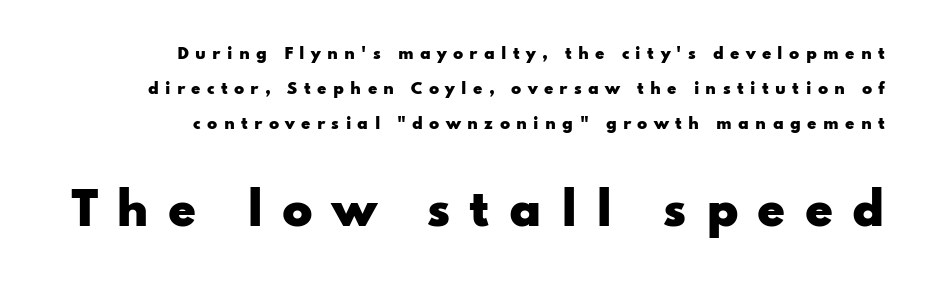
The image shows 45 px heavy, wide sans-serif type, upright; set right-aligned, loose line spacing (2.34x), unusually wide letter spacing (+0.42 em), not underlined; the second (bottom) block is 3.0x larger; low stroke contrast and a small x-height.
